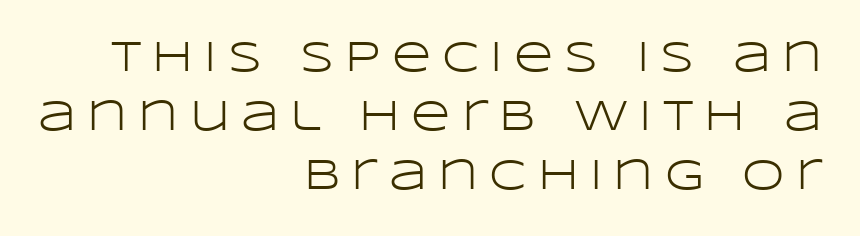
Nothing sits at the stroke ends, so this counts as sans-serif. The tracking jumps out immediately: characters are airy and widely separated. The vertical gap from one line to the next is medium. The setting favours the right margin, as signatures and pull-quotes sometimes do.
